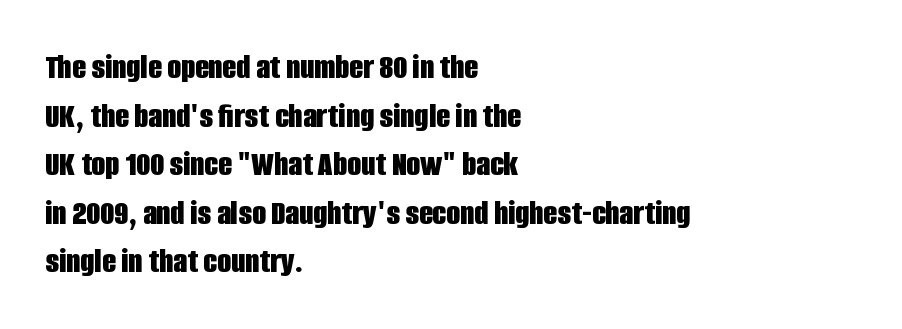
{"serif": "no", "italic": "no", "bold": "yes", "weight": "bold", "width": "condensed", "stroke_contrast": "low", "x_height": "large", "monospaced": "no", "underline": "no", "align": "left", "line_spacing": "normal", "line_spacing_ratio": 1.35, "letter_spacing": "normal", "letter_spacing_em": 0.0, "glyph_px": 36}
